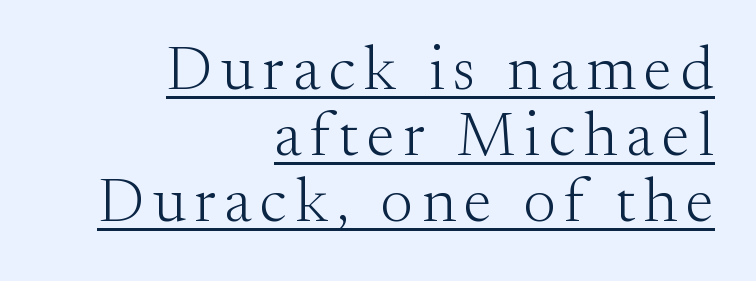
The lettering stays uniformly vertical, giving the passage a roman look. Does the leading feel generous? Not at all — it's pinched. The rendering uses the underline text-decoration. Stroke mass is kept to a normal reading level or below.
